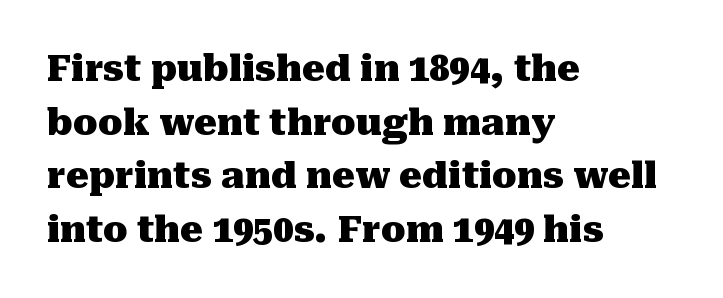
{"serif": "yes", "italic": "no", "bold": "yes", "weight": "heavy", "width": "normal", "stroke_contrast": "medium", "x_height": "medium", "monospaced": "no", "underline": "no", "align": "left", "line_spacing": "normal", "line_spacing_ratio": 1.49, "letter_spacing": "normal", "letter_spacing_em": 0.0, "glyph_px": 36}
